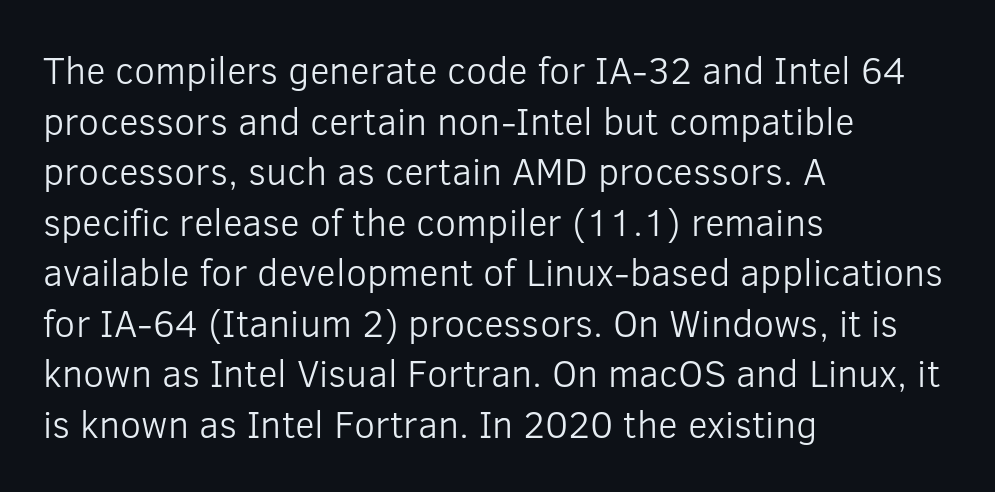
{"serif": "no", "italic": "no", "bold": "no", "weight": "light", "width": "normal", "stroke_contrast": "low", "x_height": "medium", "monospaced": "no", "underline": "no", "align": "left", "line_spacing": "normal", "line_spacing_ratio": 1.33, "letter_spacing": "normal", "letter_spacing_em": 0.0, "glyph_px": 38}
